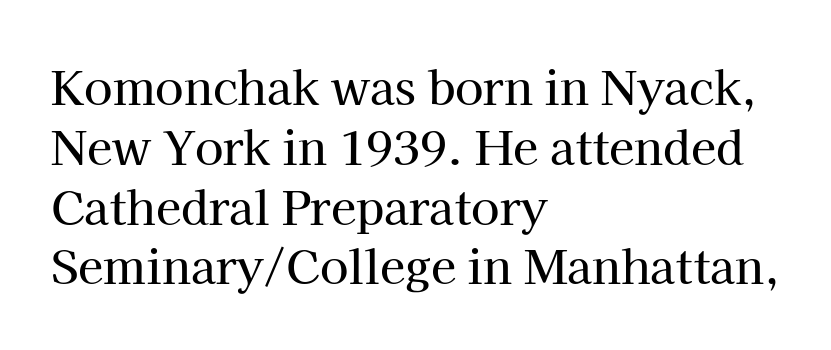
Is there any slant? The stems are plumb. The passage shown has conventional tracking throughout. Is there much room between lines? A standard amount, neither cramped nor airy. Regarding serifs, this sample has them. The text block is weighted toward the left margin, trailing off unevenly rightward.
